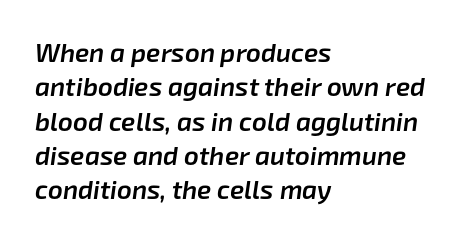
Q: Is the text bold? A: Semi-bold.
Q: Is the text italic (slanted)? A: Yes, it leans right by about 8 degrees.
Q: Is the text underlined? A: No.
Q: How is the paragraph aligned? A: Left-aligned.
Q: Is the spacing between letters normal or unusually wide? A: Normal.
Q: Is the spacing between lines tight, normal or loose? A: Normal.
